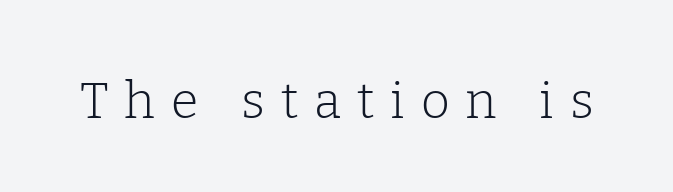
Style check: upright. Is this a fixed-width face? No — the glyphs have proportional, varying widths. No chunkiness to these letters — they're not bold. Beneath every word, the page is bare. There is plenty of visible air inserted between adjacent glyphs.
